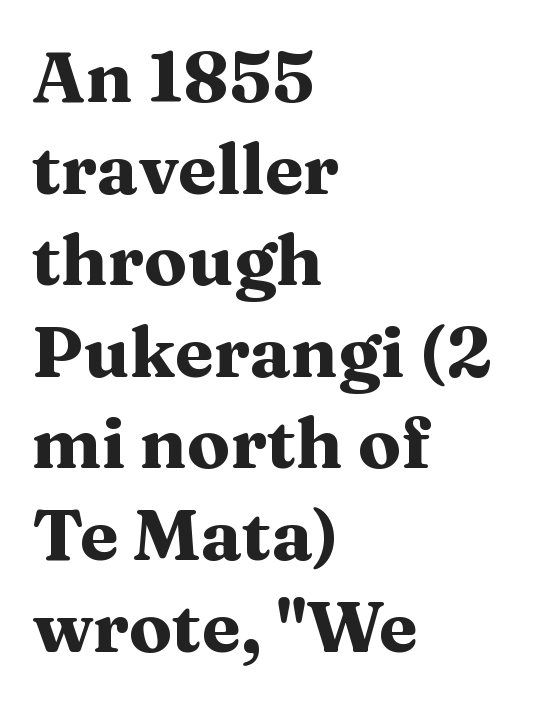
{"serif": "yes", "italic": "no", "bold": "yes", "weight": "heavy", "width": "wide", "stroke_contrast": "medium", "x_height": "medium", "monospaced": "no", "underline": "no", "align": "left", "line_spacing": "normal", "line_spacing_ratio": 1.29, "letter_spacing": "normal", "letter_spacing_em": 0.0, "glyph_px": 71}
